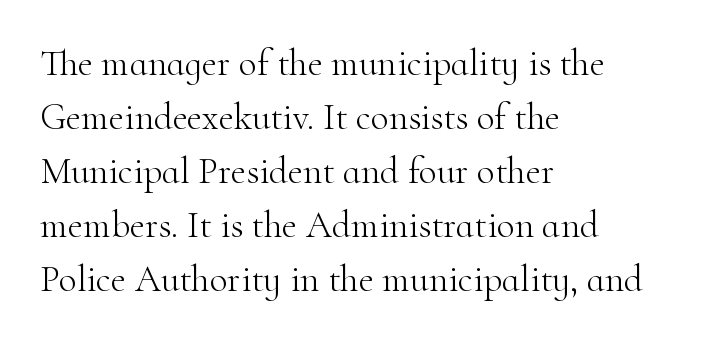
{"serif": "yes", "italic": "no", "bold": "no", "weight": "light", "width": "normal", "stroke_contrast": "high", "x_height": "small", "monospaced": "no", "underline": "no", "align": "left", "line_spacing": "normal", "line_spacing_ratio": 1.46, "letter_spacing": "normal", "letter_spacing_em": 0.0, "glyph_px": 37}
